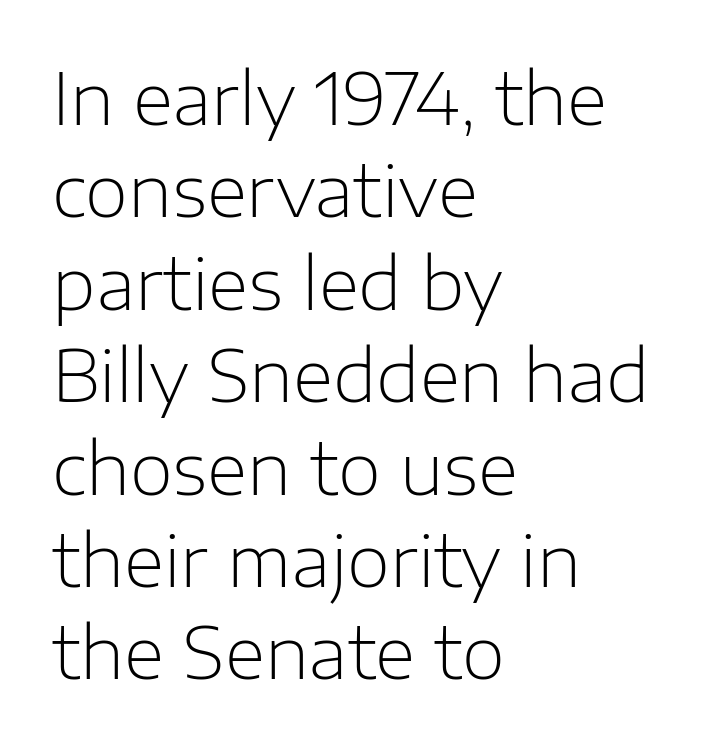
The image shows 70 px light sans-serif type, upright; set left-aligned, normal line spacing (1.32x), normal letter spacing, not underlined; low stroke contrast and a medium x-height.
